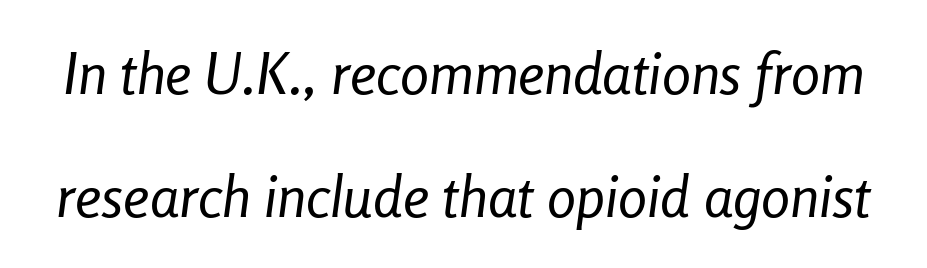
The image shows 58 px regular-weight, condensed type, italic (leaning right); set loose line spacing (2.12x), normal letter spacing, not underlined; low stroke contrast and a medium x-height.
